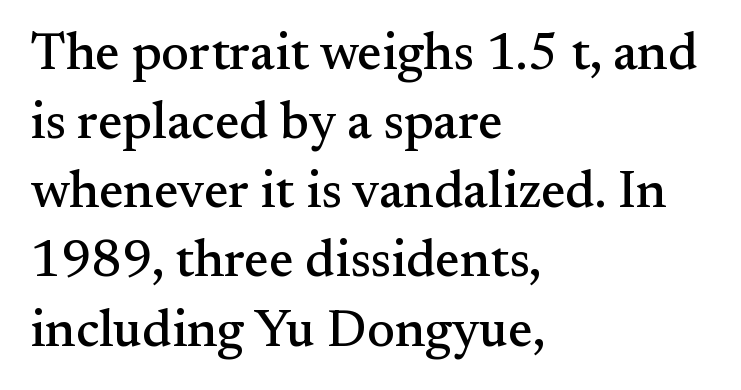
{"serif": "yes", "italic": "no", "width": "normal", "stroke_contrast": "medium", "x_height": "small", "monospaced": "no", "underline": "no", "align": "left", "line_spacing": "normal", "line_spacing_ratio": 1.33, "letter_spacing": "normal", "letter_spacing_em": 0.0, "glyph_px": 52}
